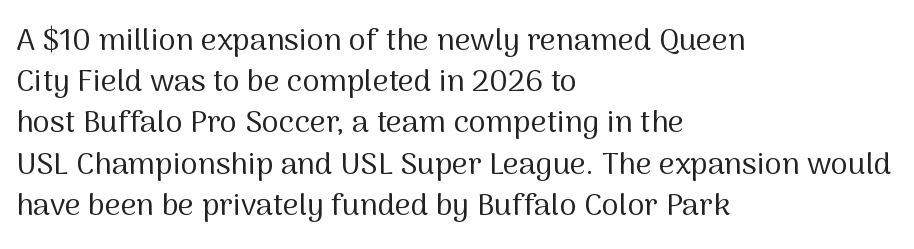
{"serif": "no", "italic": "no", "bold": "no", "weight": "regular", "width": "normal", "stroke_contrast": "medium", "x_height": "medium", "monospaced": "no", "underline": "no", "align": "left", "line_spacing": "normal", "line_spacing_ratio": 1.33, "letter_spacing": "normal", "letter_spacing_em": 0.0, "glyph_px": 31}
